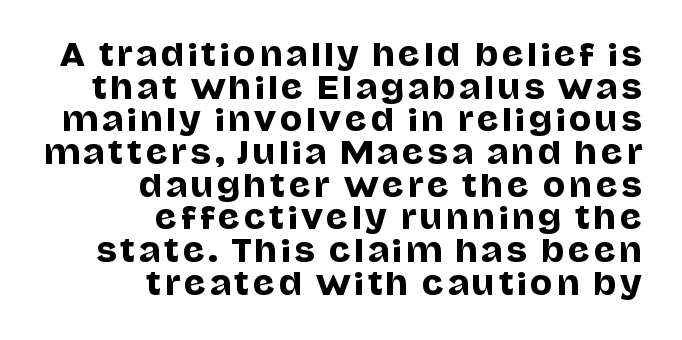
Q: Is the text italic (slanted)? A: No, it is upright.
Q: Is the typeface a serif or a sans-serif typeface? A: Sans-serif.
Q: Is the text underlined? A: No.
Q: How is the paragraph aligned? A: Right-aligned.
Q: Is the spacing between lines tight, normal or loose? A: Tight.
Q: Width (condensed, normal, or wide)? A: Normal.
Q: Stroke contrast? A: Low.
Q: x-height? A: Large.
Q: Monospaced? A: No.
